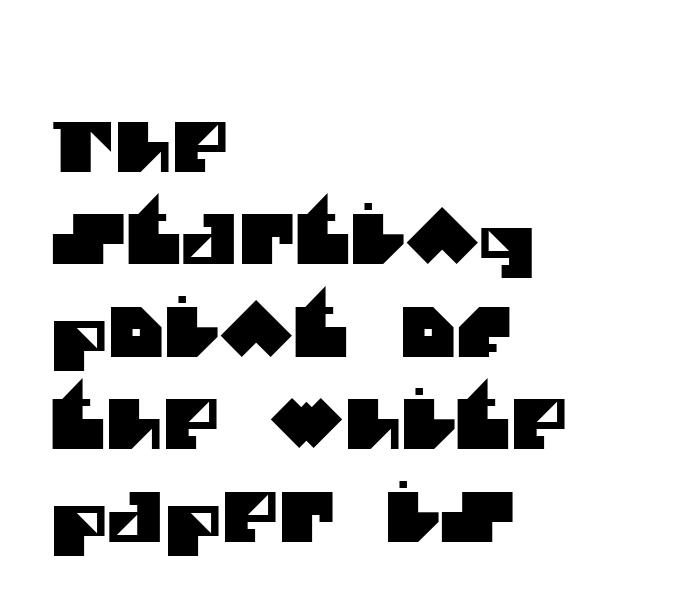
{"serif": "no", "width": "normal", "stroke_contrast": "medium", "x_height": "large", "monospaced": "no", "underline": "no", "align": "left", "line_spacing": "normal", "line_spacing_ratio": 1.34, "letter_spacing": "normal", "letter_spacing_em": 0.0, "glyph_px": 69}
